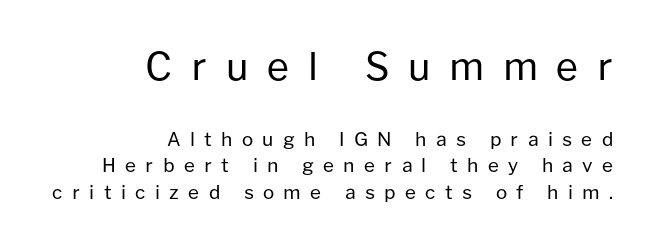
Q: Is the text bold? A: No.
Q: Is the text italic (slanted)? A: No, it is upright.
Q: Is the typeface a serif or a sans-serif typeface? A: Sans-serif.
Q: Is the text underlined? A: No.
Q: How is the paragraph aligned? A: Right-aligned.
Q: Is the spacing between letters normal or unusually wide? A: Unusually wide.
Q: Is the spacing between lines tight, normal or loose? A: Normal.
Q: Which block of text is set in a larger size, the first (top) or the second (bottom)? A: The first (top) one.
Q: Width (condensed, normal, or wide)? A: Normal.
Q: Stroke contrast? A: Low.
Q: x-height? A: Medium.
Q: Monospaced? A: No.
